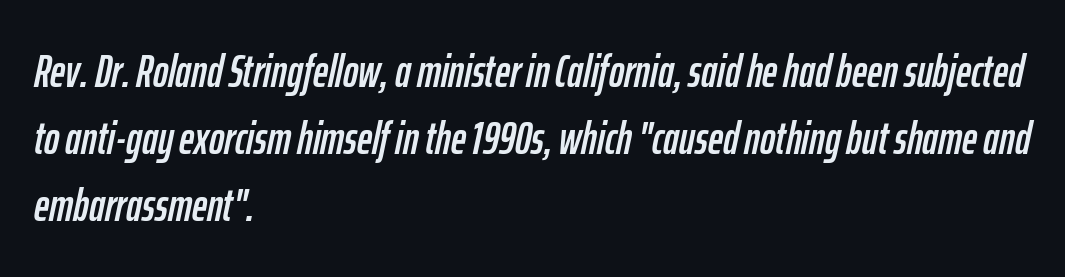
The passage shown is typed in a proportional face where columns would drift. Each row of text sits above clean, open space. Tracking value appears to be zero — textbook default spacing. Each new line begins a customary step beneath the previous one. Italic? Definitely — the glyphs are oblique. Which margin do the lines hug? The left one — the right edge is uneven.
